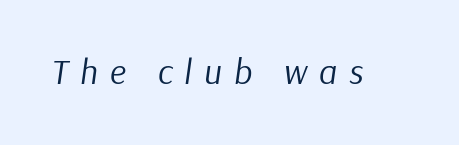
The image shows 35 px regular-weight type, italic (leaning right); set unusually wide letter spacing (+0.34 em), not underlined; low stroke contrast and a medium x-height.
